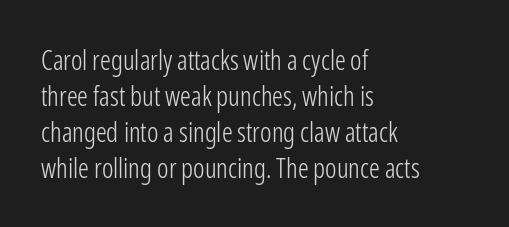
Q: Is the text bold? A: No.
Q: Is the text italic (slanted)? A: No, it is upright.
Q: Is the text underlined? A: No.
Q: How is the paragraph aligned? A: Left-aligned.
Q: Is the spacing between letters normal or unusually wide? A: Normal.
Q: Is the spacing between lines tight, normal or loose? A: Normal.
